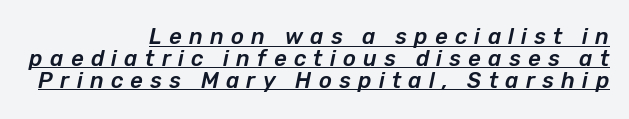
{"italic": "yes", "lean": "right", "slant_degrees": 12, "underline": "yes", "align": "right", "line_spacing": "tight", "line_spacing_ratio": 0.99, "letter_spacing": "wide", "letter_spacing_em": 0.33, "glyph_px": 22}
